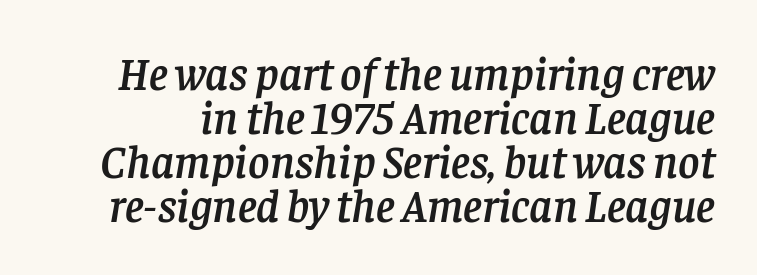
Q: Is the text italic (slanted)? A: Yes, it leans right by about 8 degrees.
Q: Is the typeface a serif or a sans-serif typeface? A: Serif.
Q: Is the text underlined? A: No.
Q: Is the spacing between letters normal or unusually wide? A: Normal.
Q: Is the spacing between lines tight, normal or loose? A: Tight.
Q: Width (condensed, normal, or wide)? A: Normal.
Q: Stroke contrast? A: Low.
Q: x-height? A: Large.
Q: Monospaced? A: No.
